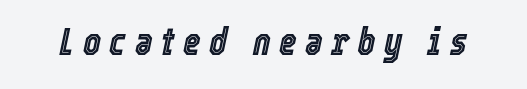
Italic? Definitely — the glyphs are oblique. What stands out about the letter spacing? Its width — letters are far apart. The zone under the glyphs is completely vacant. Looks like regular typesetting: each glyph gets only the width it needs.
